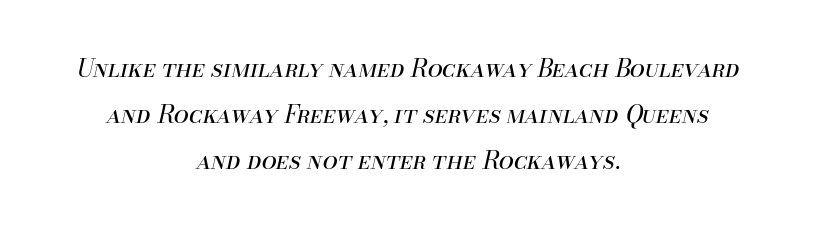
The image shows 24 px text type, italic (leaning right); set centered, loose line spacing (1.92x), normal letter spacing, not underlined.
